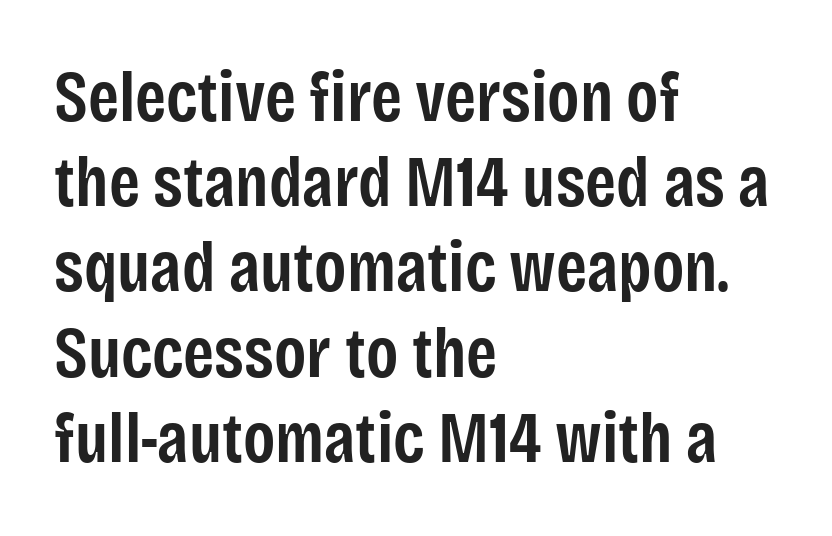
Q: Is the text bold? A: Semi-bold.
Q: Is the text italic (slanted)? A: No, it is upright.
Q: Is the typeface a serif or a sans-serif typeface? A: Sans-serif.
Q: Is the text underlined? A: No.
Q: How is the paragraph aligned? A: Left-aligned.
Q: Is the spacing between letters normal or unusually wide? A: Normal.
Q: Width (condensed, normal, or wide)? A: Condensed.
Q: Stroke contrast? A: Low.
Q: x-height? A: Large.
Q: Monospaced? A: No.
